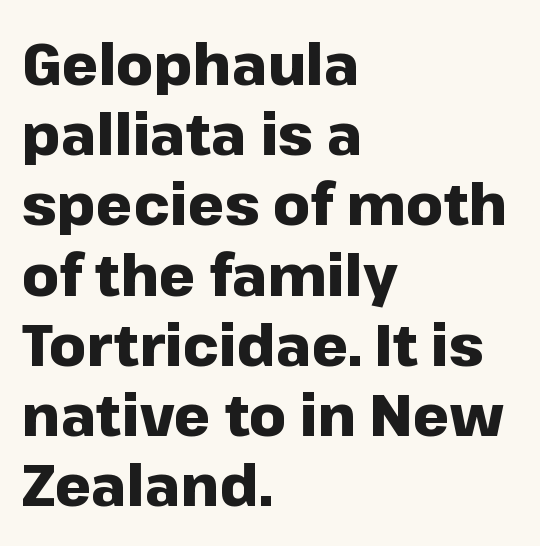
{"serif": "no", "italic": "no", "bold": "yes", "weight": "heavy", "width": "normal", "stroke_contrast": "low", "x_height": "medium", "monospaced": "no", "underline": "no", "align": "left", "line_spacing_ratio": 1.21, "letter_spacing": "normal", "letter_spacing_em": 0.0, "glyph_px": 58}
